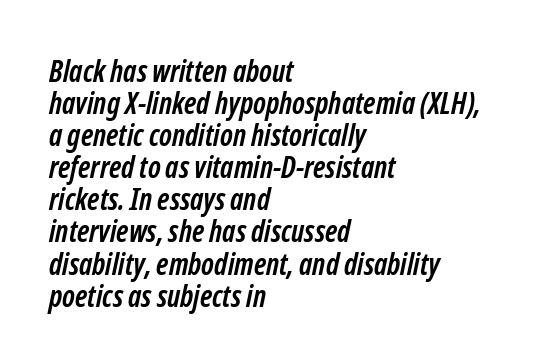
Caption: multi-line text, flush left, ragged right. Looks like regular typesetting: each glyph gets only the width it needs. Letterform terminals end flat and unadorned throughout the passage. The sample has been set heavy, in full bold. The strip under each line holds only bare page. In terms of letterspacing, this is plain default setting.
